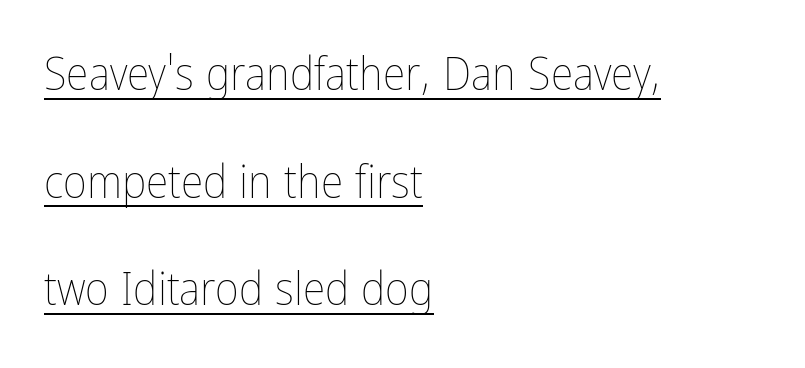
The image shows 46 px thin, condensed type, upright; set left-aligned, loose line spacing (2.34x), normal letter spacing, underlined; low stroke contrast and a medium x-height.
